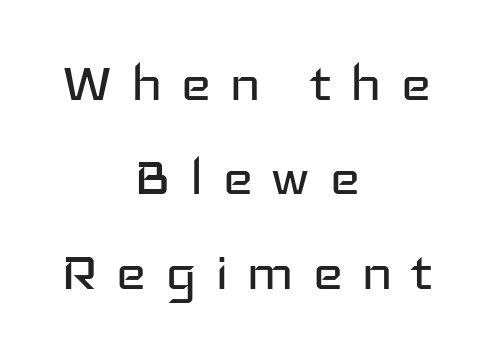
Q: Is the text bold? A: No.
Q: Is the text italic (slanted)? A: No, it is upright.
Q: Is the typeface a serif or a sans-serif typeface? A: Sans-serif.
Q: Is the text underlined? A: No.
Q: How is the paragraph aligned? A: Centered.
Q: Is the spacing between letters normal or unusually wide? A: Unusually wide.
Q: Is the spacing between lines tight, normal or loose? A: Normal.
Q: Width (condensed, normal, or wide)? A: Wide.
Q: Stroke contrast? A: Low.
Q: x-height? A: Medium.
Q: Monospaced? A: No.
